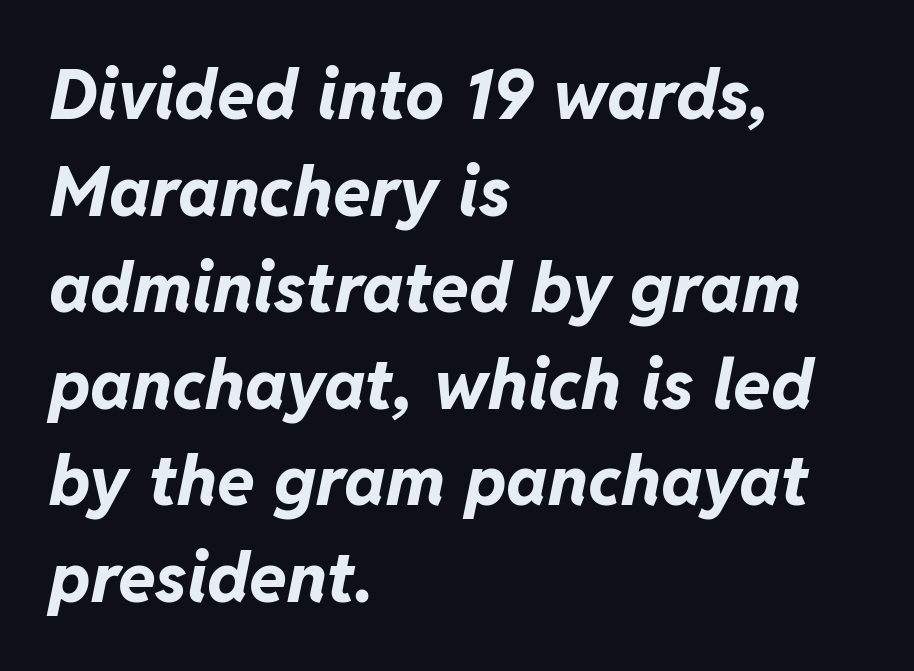
Q: Is the text bold? A: Yes.
Q: Is the text italic (slanted)? A: Yes, it leans right by about 11 degrees.
Q: Is the text underlined? A: No.
Q: How is the paragraph aligned? A: Left-aligned.
Q: Is the spacing between letters normal or unusually wide? A: Normal.
Q: Is the spacing between lines tight, normal or loose? A: Normal.
Q: Width (condensed, normal, or wide)? A: Normal.
Q: Stroke contrast? A: Low.
Q: x-height? A: Medium.
Q: Monospaced? A: No.
